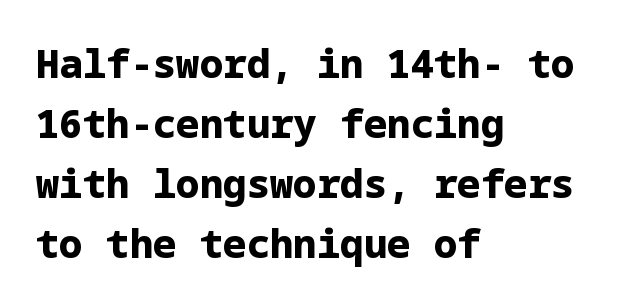
{"serif": "no", "italic": "no", "bold": "yes", "weight": "bold", "width": "normal", "stroke_contrast": "low", "x_height": "medium", "underline": "no", "align": "left", "line_spacing": "normal", "line_spacing_ratio": 1.54, "letter_spacing": "normal", "letter_spacing_em": 0.0, "glyph_px": 39}
